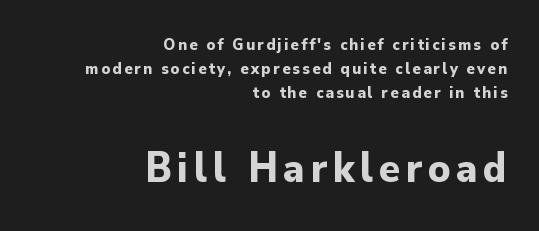
{"serif": "no", "italic": "no", "bold": "yes", "weight": "bold", "width": "normal", "stroke_contrast": "low", "x_height": "small", "monospaced": "no", "underline": "no", "align": "right", "line_spacing": "normal", "line_spacing_ratio": 1.41, "larger_block": "second", "size_ratio": 2.53, "glyph_px": 43}
